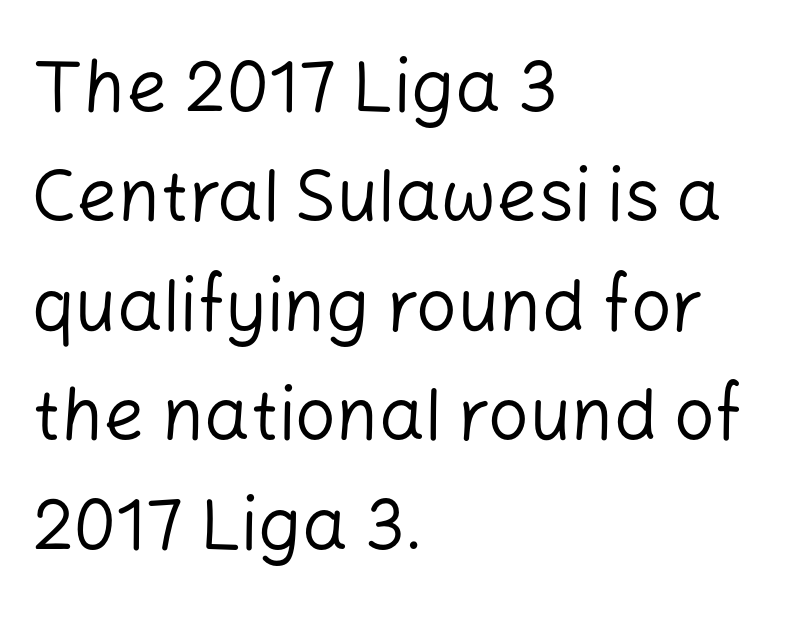
Q: Is the text bold? A: No.
Q: Is the text italic (slanted)? A: No, it is upright.
Q: Is the typeface a serif or a sans-serif typeface? A: Sans-serif.
Q: Is the text underlined? A: No.
Q: How is the paragraph aligned? A: Left-aligned.
Q: Is the spacing between letters normal or unusually wide? A: Normal.
Q: Is the spacing between lines tight, normal or loose? A: Normal.
Q: Width (condensed, normal, or wide)? A: Normal.
Q: Stroke contrast? A: Low.
Q: x-height? A: Medium.
Q: Monospaced? A: No.
